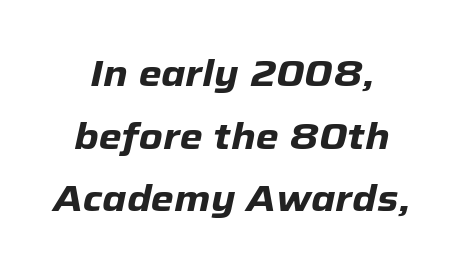
A typesetter would call this proportional, since set widths differ per character. Is the type bold? Yes — the strokes are clearly thick and heavy. Anything drawn beneath the words? Only blank space. The rendering positions every line midway between the sides. Notice how the stems are inclined rather than vertical — that's the hallmark of italics. How are the letters spaced? Ordinarily, with no added tracking.
